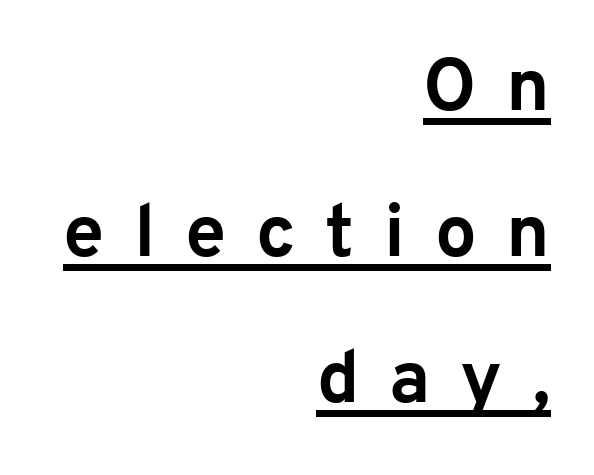
Q: Is the text bold? A: Yes.
Q: Is the text italic (slanted)? A: No, it is upright.
Q: Is the typeface a serif or a sans-serif typeface? A: Sans-serif.
Q: Is the text underlined? A: Yes.
Q: How is the paragraph aligned? A: Right-aligned.
Q: Is the spacing between letters normal or unusually wide? A: Unusually wide.
Q: Is the spacing between lines tight, normal or loose? A: Loose.
Q: Width (condensed, normal, or wide)? A: Normal.
Q: Stroke contrast? A: Low.
Q: x-height? A: Medium.
Q: Monospaced? A: No.
